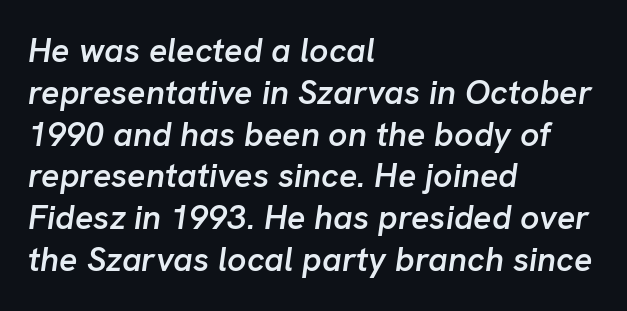
The foot of each line stays bare and open. These lines are set flush left with a ragged right edge. Weight: semibold (demi). The face used here is rendered with its standard letterfit. The typography opts for an oblique posture over an upright one. These lines are rendered in a variable-pitch font.
